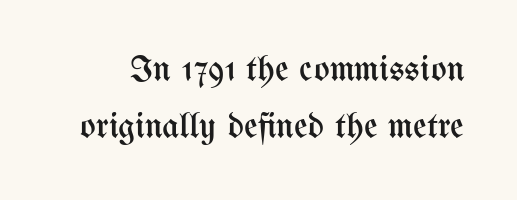
In terms of posture, this sample is upright. Honestly, the letter spacing is just normal — you wouldn't notice it. Is this a heavy cut? Hardly; it is regular or lighter. These lines sit exactly where default settings would place them. Character widths vary here, with narrow letters taking less room than wide ones.
